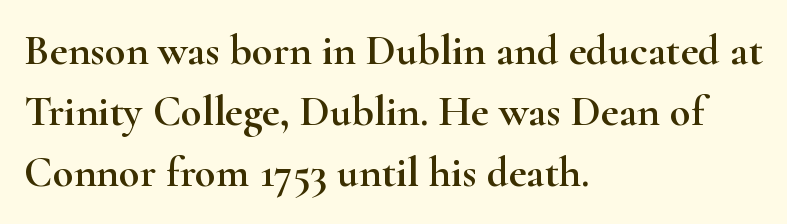
Q: Is the text italic (slanted)? A: No, it is upright.
Q: Is the typeface a serif or a sans-serif typeface? A: Serif.
Q: Is the text underlined? A: No.
Q: How is the paragraph aligned? A: Left-aligned.
Q: Is the spacing between letters normal or unusually wide? A: Normal.
Q: Is the spacing between lines tight, normal or loose? A: Normal.
Q: Width (condensed, normal, or wide)? A: Wide.
Q: Stroke contrast? A: High.
Q: x-height? A: Small.
Q: Monospaced? A: No.
